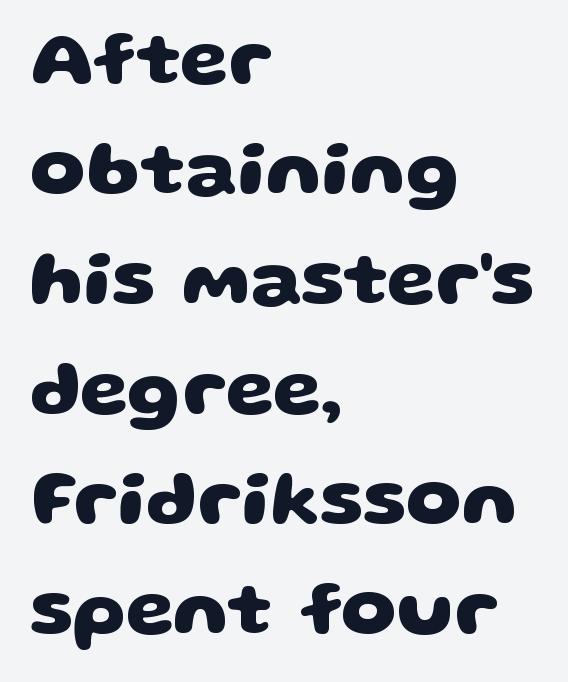
The lines in this sample share a left origin and differ only in where they stop. The rendering uses natural spacing where letterforms have individual widths. One glance says typical: line gaps are just what's usual. The zone under the glyphs is completely vacant. Weight check: bold — yes, fully. This sample uses plain, unmodified letter spacing.
